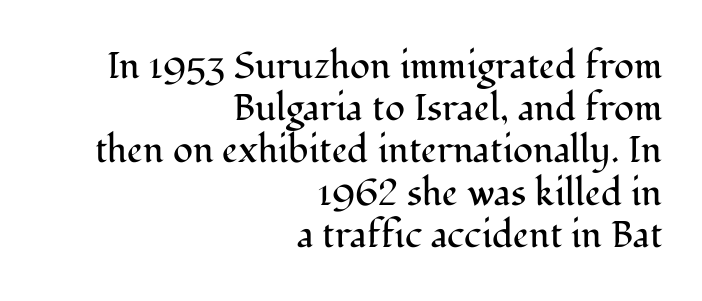
The image shows 37 px regular-weight serif type, upright; set right-aligned, tight line spacing (1.14x), normal letter spacing, not underlined; medium stroke contrast and a medium x-height.
